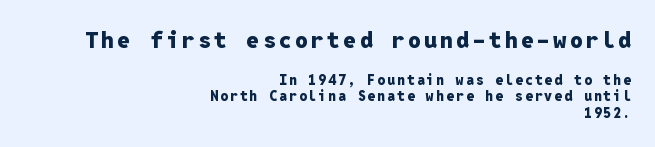
The image shows 23 px bold type, upright; set right-aligned, line spacing 1.18x, not underlined; the first (top) block is 1.64x larger.
